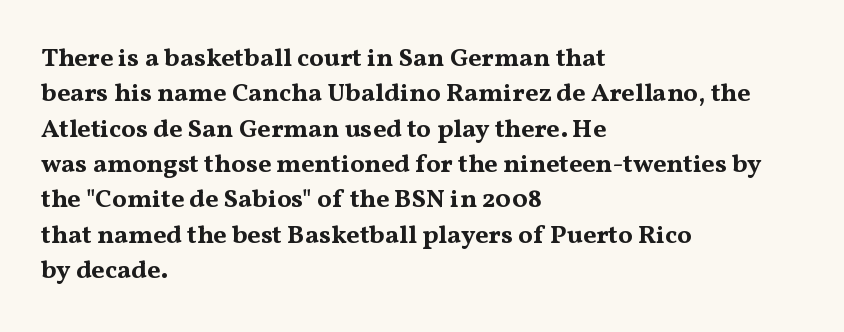
{"italic": "no", "bold": "yes", "underline": "no", "align": "left", "line_spacing": "normal", "line_spacing_ratio": 1.36, "letter_spacing": "normal", "letter_spacing_em": 0.0, "glyph_px": 26}
